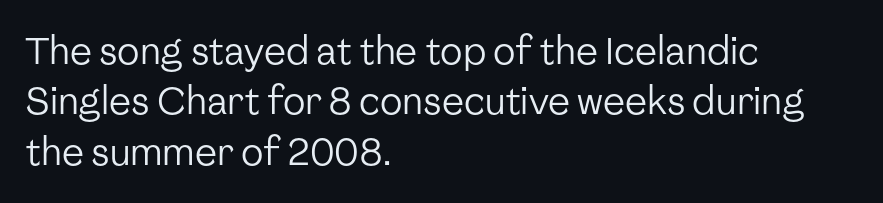
Q: Is the text bold? A: No.
Q: Is the text italic (slanted)? A: No, it is upright.
Q: Is the typeface a serif or a sans-serif typeface? A: Sans-serif.
Q: Is the text underlined? A: No.
Q: How is the paragraph aligned? A: Left-aligned.
Q: Is the spacing between letters normal or unusually wide? A: Normal.
Q: Is the spacing between lines tight, normal or loose? A: Normal.
Q: Width (condensed, normal, or wide)? A: Normal.
Q: Stroke contrast? A: Low.
Q: x-height? A: Medium.
Q: Monospaced? A: No.
